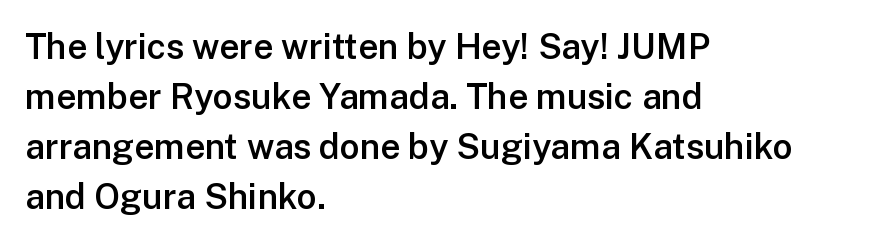
The space between consecutive lines is moderate. What stands out about the letter spacing? Nothing — it is the standard amount. Posture: upright roman. A typesetter would label this face a sans.
